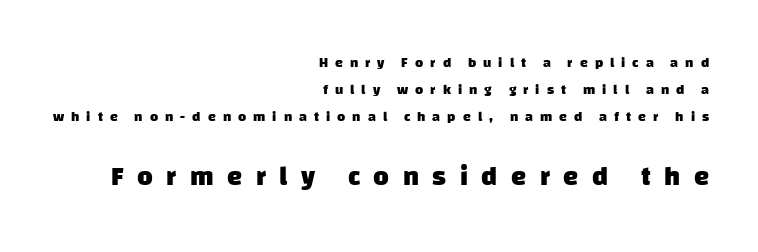
The image shows 27 px bold type; set right-aligned, loose line spacing (1.92x), unusually wide letter spacing (+0.5 em), not underlined; the second (bottom) block is 1.93x larger.
